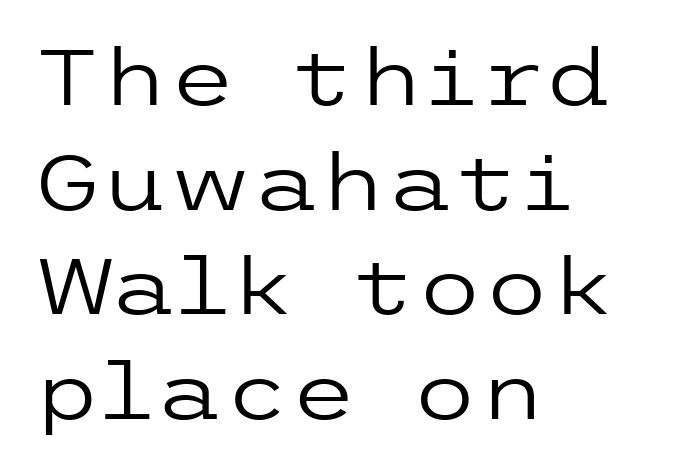
Q: Is the text bold? A: No.
Q: Is the text italic (slanted)? A: No, it is upright.
Q: Is the typeface a serif or a sans-serif typeface? A: Sans-serif.
Q: Is the text underlined? A: No.
Q: How is the paragraph aligned? A: Left-aligned.
Q: Is the spacing between letters normal or unusually wide? A: Normal.
Q: Is the spacing between lines tight, normal or loose? A: Normal.
Q: Width (condensed, normal, or wide)? A: Wide.
Q: Stroke contrast? A: Low.
Q: x-height? A: Medium.
